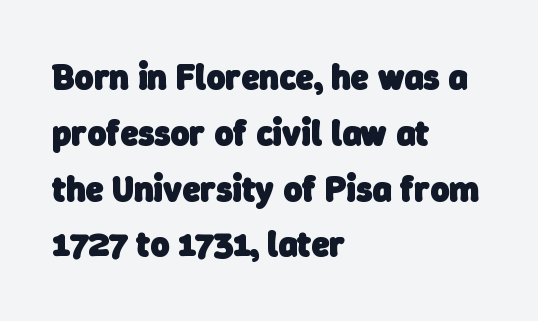
{"serif": "no", "bold": "yes", "weight": "heavy", "width": "normal", "stroke_contrast": "low", "x_height": "medium", "monospaced": "no", "underline": "no", "align": "left", "line_spacing": "normal", "line_spacing_ratio": 1.55, "letter_spacing": "normal", "letter_spacing_em": 0.0, "glyph_px": 36}
